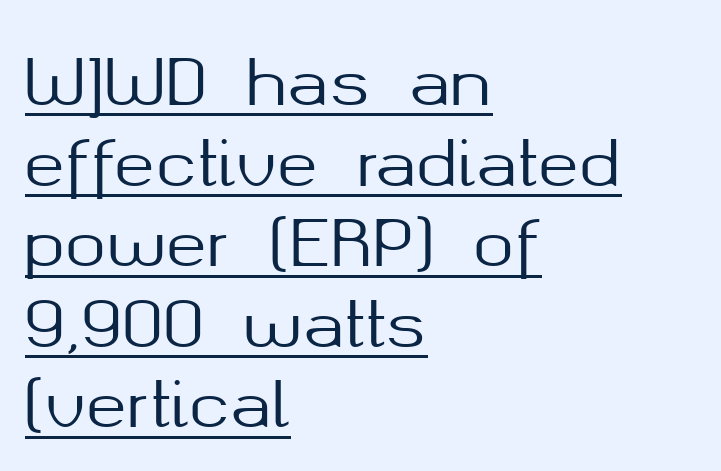
Nope, no serifs anywhere on these letters. The typography opts for an upright posture over an oblique one. These lines are set flush left with a ragged right edge. The passage shown stacks its lines at a standard gap.
